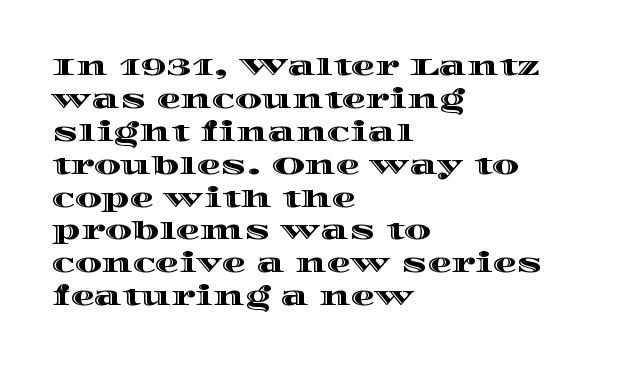
{"italic": "no", "underline": "no", "align": "left", "line_spacing": "normal", "line_spacing_ratio": 1.37, "letter_spacing": "normal", "letter_spacing_em": 0.0, "glyph_px": 24}
